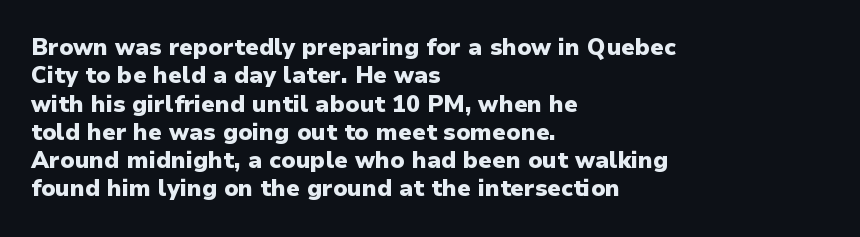
{"italic": "no", "bold": "yes", "underline": "no", "align": "left", "line_spacing_ratio": 1.23, "letter_spacing": "normal", "letter_spacing_em": 0.0, "glyph_px": 23}
